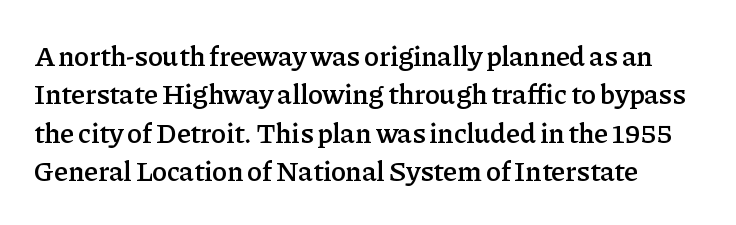
{"serif": "yes", "italic": "no", "bold": "semi", "weight": "semibold", "width": "normal", "stroke_contrast": "low", "x_height": "medium", "monospaced": "no", "underline": "no", "line_spacing": "normal", "line_spacing_ratio": 1.37, "letter_spacing": "normal", "letter_spacing_em": 0.0, "glyph_px": 28}
